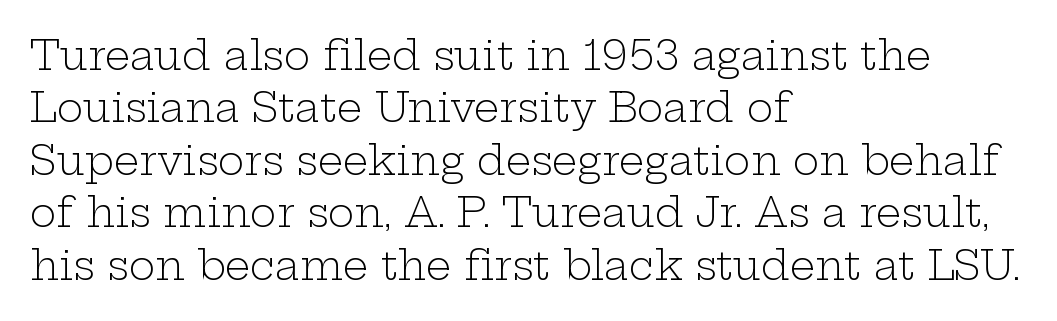
Q: Is the text bold? A: No.
Q: Is the text italic (slanted)? A: No, it is upright.
Q: Is the typeface a serif or a sans-serif typeface? A: Serif.
Q: Is the text underlined? A: No.
Q: How is the paragraph aligned? A: Left-aligned.
Q: Is the spacing between letters normal or unusually wide? A: Normal.
Q: Is the spacing between lines tight, normal or loose? A: Normal.
Q: Width (condensed, normal, or wide)? A: Wide.
Q: Stroke contrast? A: Low.
Q: x-height? A: Medium.
Q: Monospaced? A: No.
